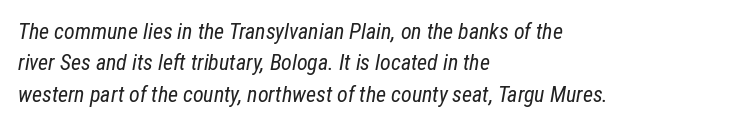
Tracking value appears to be zero — textbook default spacing. Alignment: flush left. The cut favours lightness, reaching ordinary text weight at its darkest. The area under the type is left untouched. The whole block is typeset with a tilt.
